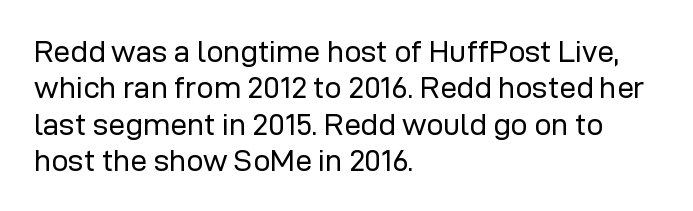
The image shows 30 px regular-weight sans-serif type, upright; set left-aligned, line spacing 1.21x, normal letter spacing, not underlined; low stroke contrast and a medium x-height.
